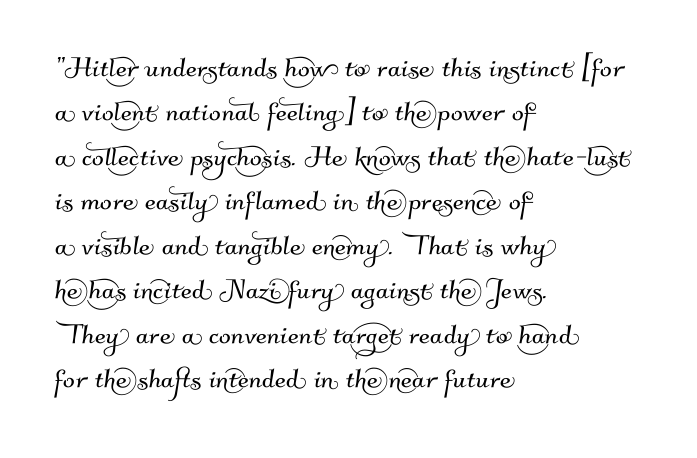
Q: Is the typeface a serif or a sans-serif typeface? A: Sans-serif.
Q: Is the text underlined? A: No.
Q: How is the paragraph aligned? A: Left-aligned.
Q: Is the spacing between letters normal or unusually wide? A: Normal.
Q: Is the spacing between lines tight, normal or loose? A: Normal.
Q: Width (condensed, normal, or wide)? A: Normal.
Q: Stroke contrast? A: Medium.
Q: x-height? A: Small.
Q: Monospaced? A: No.
